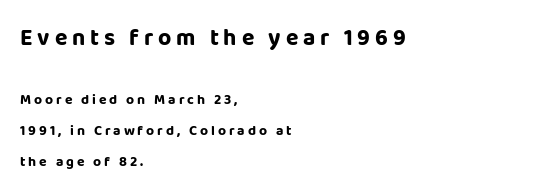
The image shows 23 px bold type, upright; set left-aligned, loose line spacing (2.2x), unusually wide letter spacing (+0.21 em), not underlined; the first (top) block is 1.64x larger.
